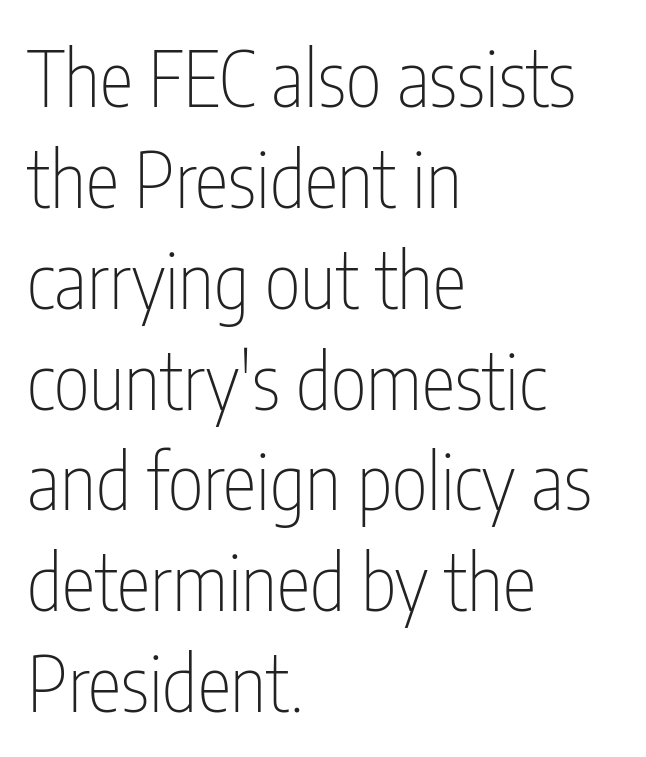
The image shows 77 px thin, condensed sans-serif type, upright; set left-aligned, normal line spacing (1.31x), normal letter spacing, not underlined; low stroke contrast and a medium x-height.
